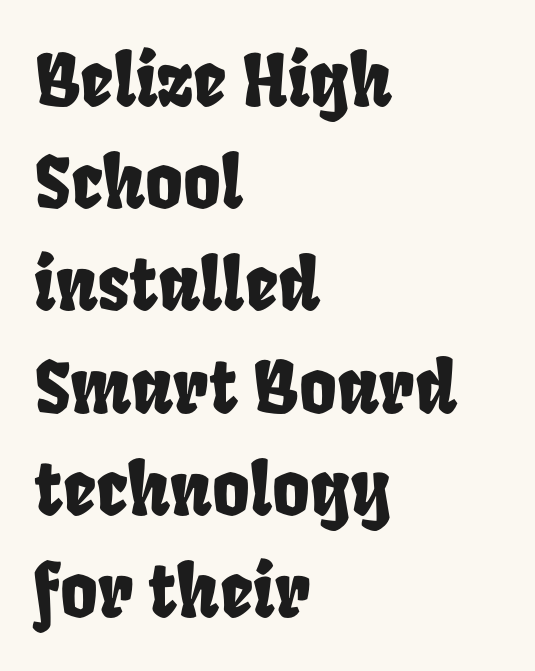
{"width": "condensed", "stroke_contrast": "low", "x_height": "large", "monospaced": "no", "underline": "no", "align": "left", "line_spacing": "normal", "line_spacing_ratio": 1.42, "letter_spacing": "normal", "letter_spacing_em": 0.0, "glyph_px": 72}
